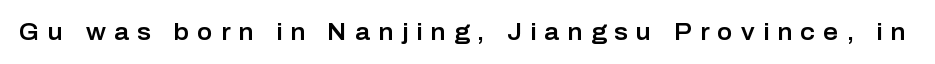
Q: Is the text italic (slanted)? A: No, it is upright.
Q: Is the text underlined? A: No.
Q: Is the spacing between letters normal or unusually wide? A: Unusually wide.
